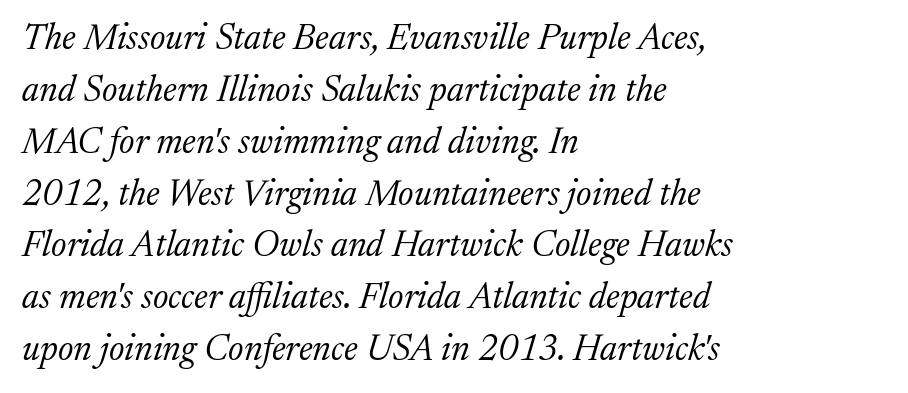
The image shows 36 px light serif type, italic (leaning right); set left-aligned, normal line spacing (1.44x), normal letter spacing, not underlined; medium stroke contrast and a medium x-height.
